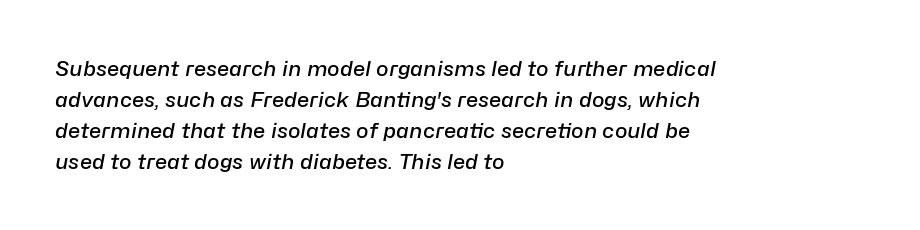
Q: Is the text bold? A: Semi-bold.
Q: Is the text italic (slanted)? A: Yes, it leans right by about 10 degrees.
Q: Is the text underlined? A: No.
Q: How is the paragraph aligned? A: Left-aligned.
Q: Is the spacing between letters normal or unusually wide? A: Normal.
Q: Is the spacing between lines tight, normal or loose? A: Normal.
